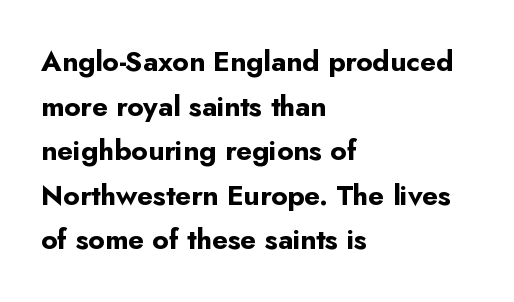
Q: Is the text bold? A: Yes.
Q: Is the text italic (slanted)? A: No, it is upright.
Q: Is the typeface a serif or a sans-serif typeface? A: Sans-serif.
Q: Is the text underlined? A: No.
Q: How is the paragraph aligned? A: Left-aligned.
Q: Is the spacing between letters normal or unusually wide? A: Normal.
Q: Is the spacing between lines tight, normal or loose? A: Normal.
Q: Width (condensed, normal, or wide)? A: Normal.
Q: Stroke contrast? A: Low.
Q: x-height? A: Small.
Q: Monospaced? A: No.
